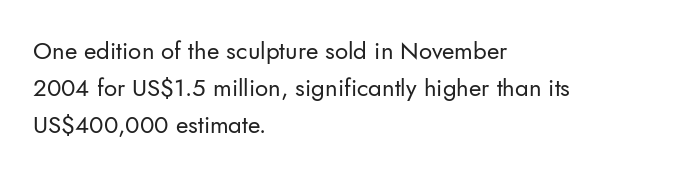
Q: Is the text bold? A: No.
Q: Is the text italic (slanted)? A: No, it is upright.
Q: Is the text underlined? A: No.
Q: How is the paragraph aligned? A: Left-aligned.
Q: Is the spacing between letters normal or unusually wide? A: Normal.
Q: Is the spacing between lines tight, normal or loose? A: Normal.
